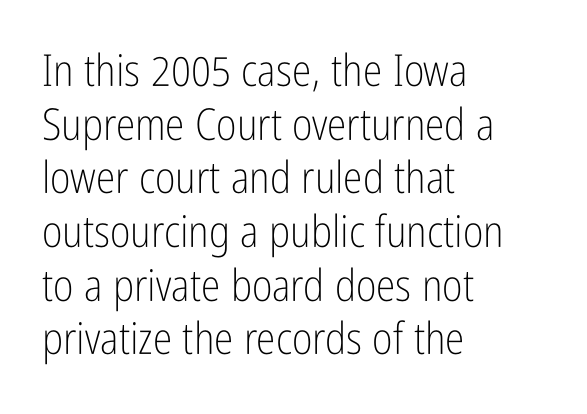
The rendering keeps characters at their native spacing. Short and long lines alike share a common starting point at left. This sample uses an upright cut, with every glyph sitting square on the baseline. Beneath every word, the page is bare.
